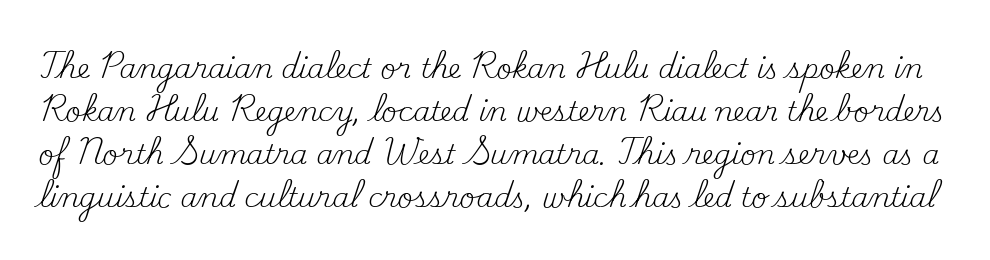
No heavy texture on the line: the type isn't bold. Honestly, the row spacing looks completely unremarkable. Has an underline been added? It has not. Here the glyphs are tracked normally, forming tight word shapes.
